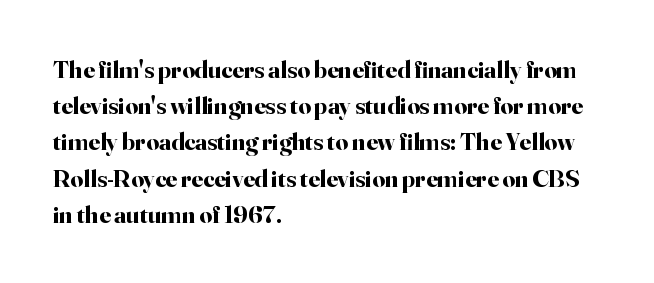
Q: Is the text bold? A: Yes.
Q: Is the text italic (slanted)? A: No, it is upright.
Q: Is the text underlined? A: No.
Q: How is the paragraph aligned? A: Left-aligned.
Q: Is the spacing between letters normal or unusually wide? A: Normal.
Q: Is the spacing between lines tight, normal or loose? A: Normal.
